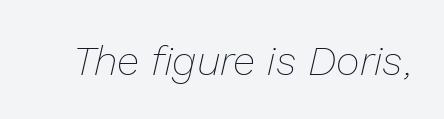
The image shows 41 px thin type, italic (leaning right); set normal letter spacing, not underlined; low stroke contrast and a medium x-height.
